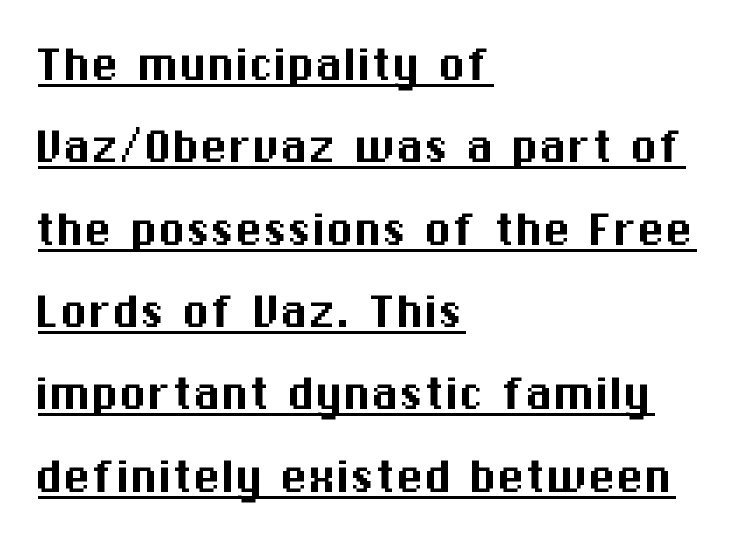
{"serif": "no", "italic": "no", "width": "normal", "stroke_contrast": "medium", "x_height": "medium", "monospaced": "no", "underline": "yes", "align": "left", "line_spacing": "normal", "line_spacing_ratio": 1.47, "letter_spacing": "normal", "letter_spacing_em": 0.0, "glyph_px": 56}
